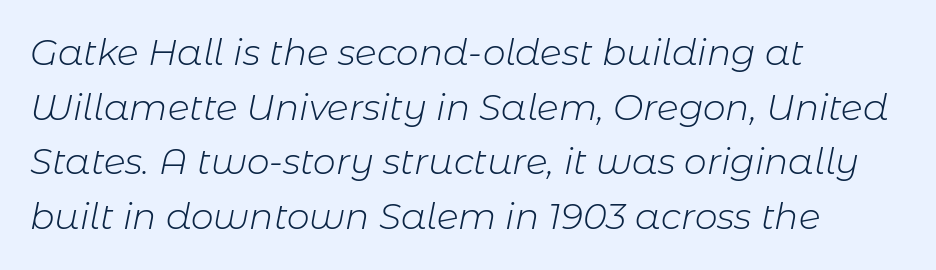
Q: Is the text bold? A: No.
Q: Is the text italic (slanted)? A: Yes, it leans right by about 11 degrees.
Q: Is the text underlined? A: No.
Q: How is the paragraph aligned? A: Left-aligned.
Q: Is the spacing between letters normal or unusually wide? A: Normal.
Q: Is the spacing between lines tight, normal or loose? A: Normal.
Q: Width (condensed, normal, or wide)? A: Normal.
Q: Stroke contrast? A: Low.
Q: x-height? A: Medium.
Q: Monospaced? A: No.
